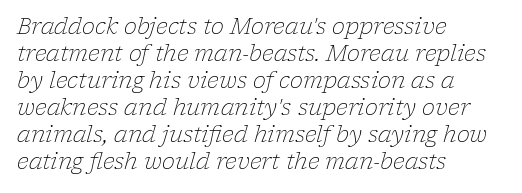
The image shows 22 px text type, italic (leaning right); set left-aligned, line spacing 1.23x, normal letter spacing, not underlined.
